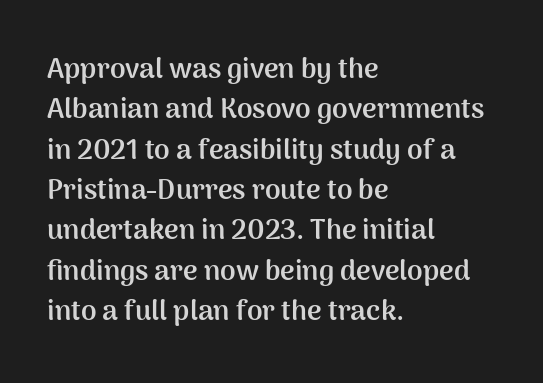
The image shows 28 px semibold sans-serif type, upright; set left-aligned, normal line spacing (1.44x), normal letter spacing, not underlined; medium stroke contrast and a medium x-height.
